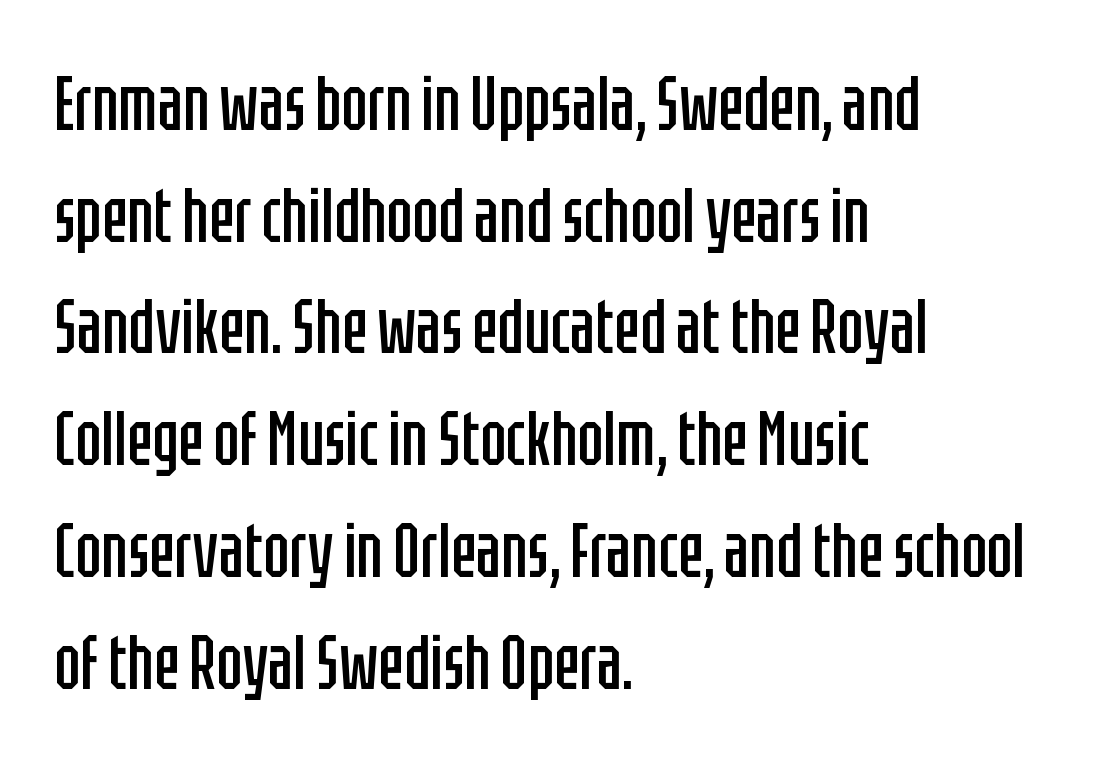
The image shows 76 px regular-weight, condensed sans-serif type, upright; set left-aligned, normal line spacing (1.47x), normal letter spacing, not underlined; low stroke contrast and a large x-height.
